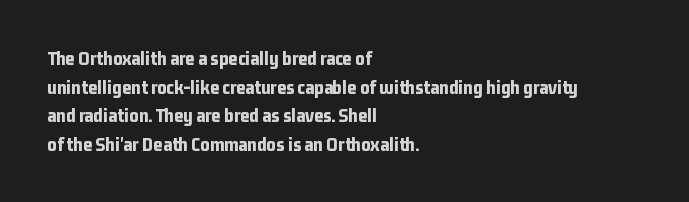
Q: Is the text bold? A: Yes.
Q: Is the text italic (slanted)? A: No, it is upright.
Q: Is the text underlined? A: No.
Q: How is the paragraph aligned? A: Left-aligned.
Q: Is the spacing between letters normal or unusually wide? A: Normal.
Q: Is the spacing between lines tight, normal or loose? A: Normal.
